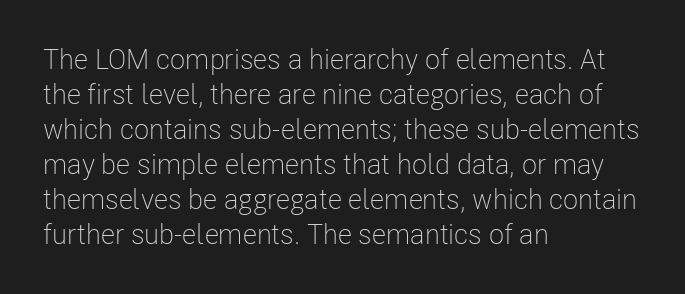
The image shows 28 px light, condensed sans-serif type, upright; set left-aligned, normal line spacing (1.25x), normal letter spacing, not underlined; low stroke contrast and a medium x-height.
